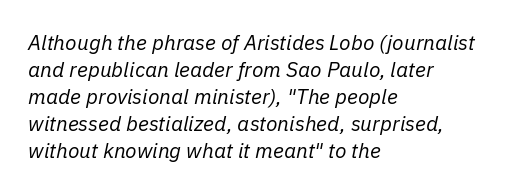
Q: Is the text bold? A: No.
Q: Is the text italic (slanted)? A: Yes, it leans right by about 11 degrees.
Q: Is the text underlined? A: No.
Q: How is the paragraph aligned? A: Left-aligned.
Q: Is the spacing between letters normal or unusually wide? A: Normal.
Q: Is the spacing between lines tight, normal or loose? A: Normal.
